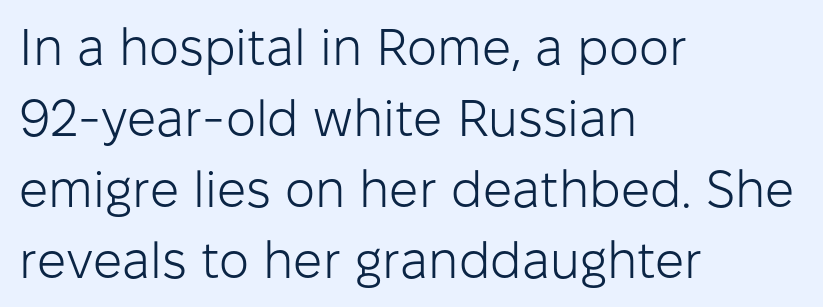
Q: Is the text bold? A: No.
Q: Is the text italic (slanted)? A: No, it is upright.
Q: Is the typeface a serif or a sans-serif typeface? A: Sans-serif.
Q: Is the text underlined? A: No.
Q: How is the paragraph aligned? A: Left-aligned.
Q: Is the spacing between letters normal or unusually wide? A: Normal.
Q: Is the spacing between lines tight, normal or loose? A: Normal.
Q: Width (condensed, normal, or wide)? A: Normal.
Q: Stroke contrast? A: Low.
Q: x-height? A: Medium.
Q: Monospaced? A: No.
